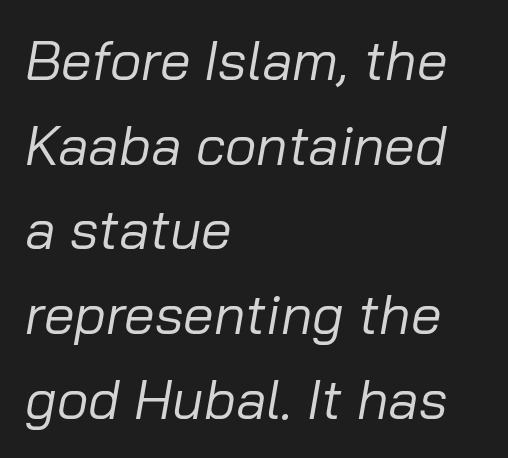
The text carries the slant typical of an italic or oblique font. Descender tails drop into unmarked territory. This sample uses plain, unmodified letter spacing. Baseline-to-baseline distance is the conventional proportion of letter height. Every row of glyphs begins at an identical x-position on the left. Is the stroke heavy? The answer is a plain regular-or-lighter.
